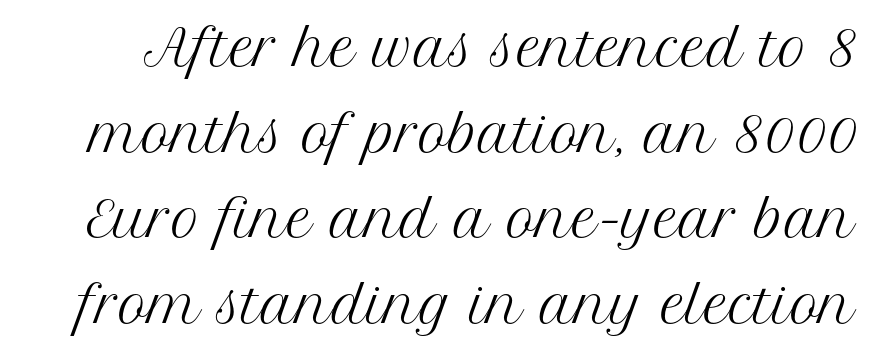
{"serif": "yes", "bold": "no", "weight": "regular", "width": "normal", "stroke_contrast": "medium", "x_height": "medium", "monospaced": "no", "underline": "no", "line_spacing_ratio": 1.75, "letter_spacing": "normal", "letter_spacing_em": 0.0, "glyph_px": 49}
